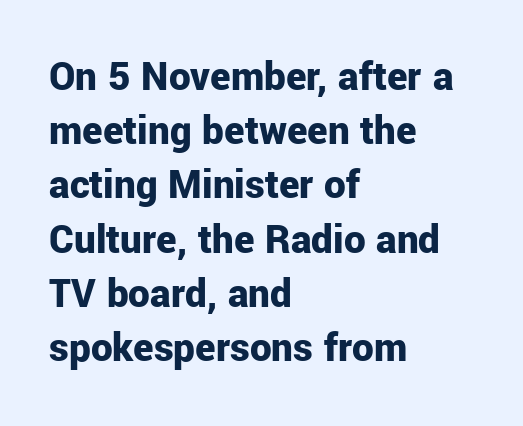
{"serif": "no", "italic": "no", "bold": "yes", "weight": "bold", "width": "normal", "stroke_contrast": "low", "x_height": "medium", "monospaced": "no", "underline": "no", "align": "left", "line_spacing": "normal", "line_spacing_ratio": 1.26, "letter_spacing": "normal", "letter_spacing_em": 0.0, "glyph_px": 43}
